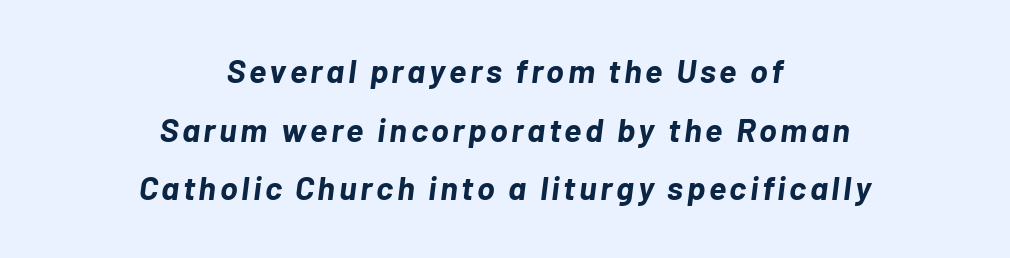
{"italic": "yes", "lean": "right", "slant_degrees": 7, "bold": "yes", "weight": "bold", "width": "normal", "stroke_contrast": "low", "x_height": "medium", "monospaced": "no", "underline": "no", "align": "center", "line_spacing_ratio": 1.78, "glyph_px": 33}
